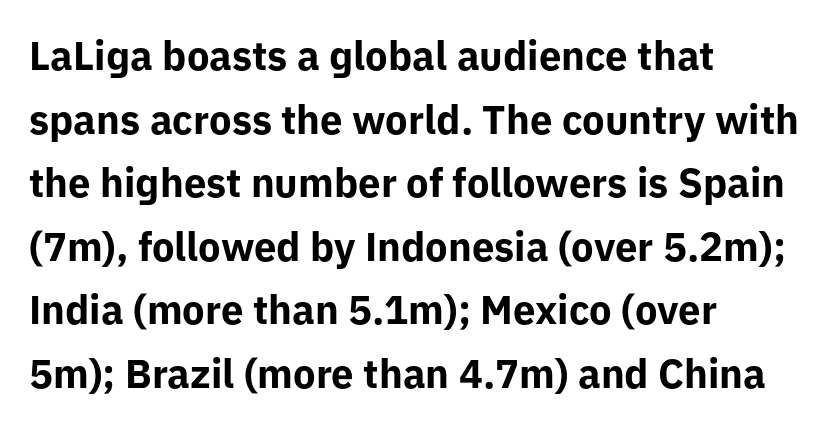
{"serif": "no", "italic": "no", "bold": "yes", "weight": "bold", "width": "normal", "stroke_contrast": "low", "x_height": "medium", "monospaced": "no", "underline": "no", "align": "left", "line_spacing": "normal", "line_spacing_ratio": 1.59, "letter_spacing": "normal", "letter_spacing_em": 0.0, "glyph_px": 40}
